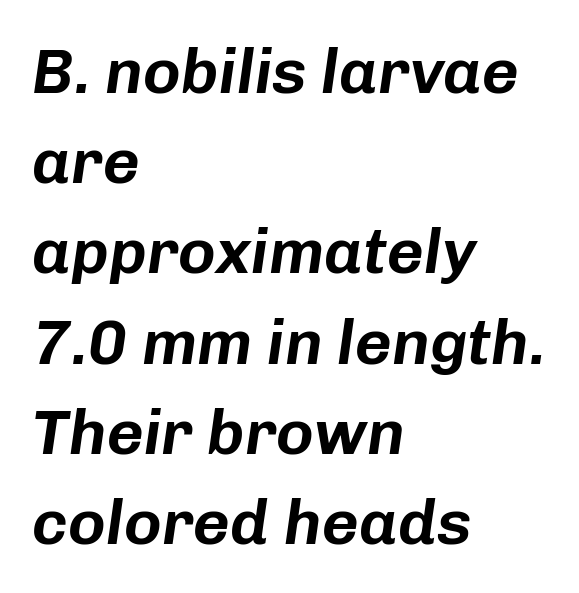
Do the characters align in a grid? No, the font is proportional. Honestly, the letter spacing is just normal — you wouldn't notice it. A clean baseline with only descenders dipping below it. Every row of glyphs begins at an identical x-position on the left. In terms of posture, this sample is oblique. One glance says typical: line gaps are just what's usual.
